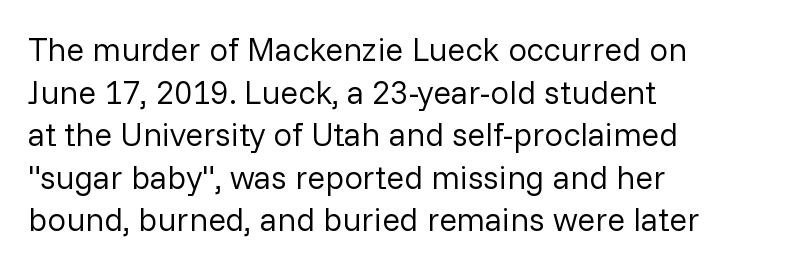
{"serif": "no", "italic": "no", "bold": "no", "weight": "regular", "width": "normal", "stroke_contrast": "low", "x_height": "medium", "monospaced": "no", "underline": "no", "align": "left", "line_spacing": "normal", "line_spacing_ratio": 1.29, "letter_spacing": "normal", "letter_spacing_em": 0.0, "glyph_px": 33}
